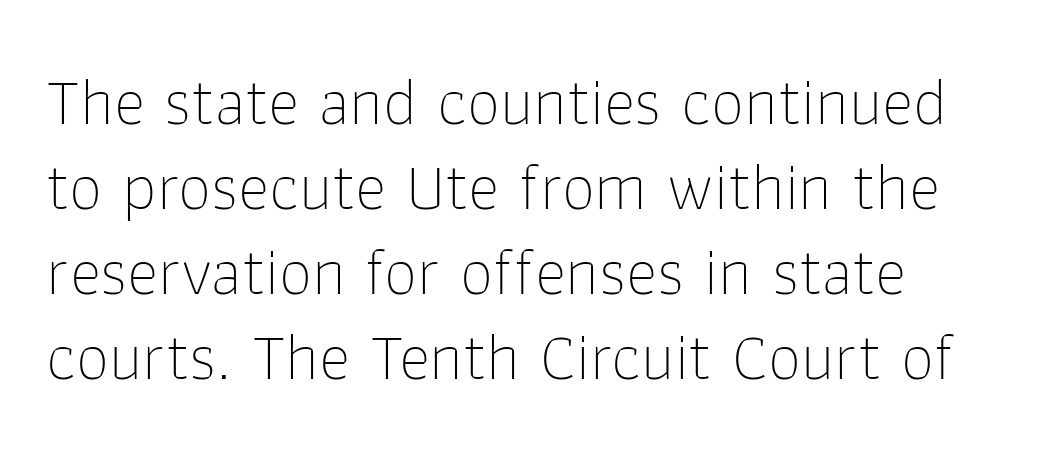
{"serif": "no", "italic": "no", "bold": "no", "weight": "thin", "width": "normal", "stroke_contrast": "low", "x_height": "medium", "monospaced": "no", "underline": "no", "align": "left", "line_spacing": "normal", "line_spacing_ratio": 1.27, "letter_spacing": "normal", "letter_spacing_em": 0.0, "glyph_px": 67}
